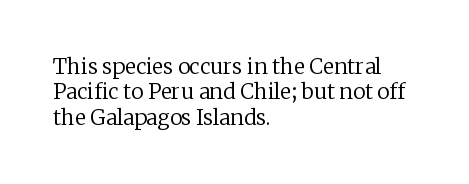
A bare baseline throughout the passage. Line beginnings align vertically; line endings do not. This sample uses plain, unmodified letter spacing. Posture: straight, roman, zero tilt. Is this a heavy cut? Hardly; it is regular or lighter.
